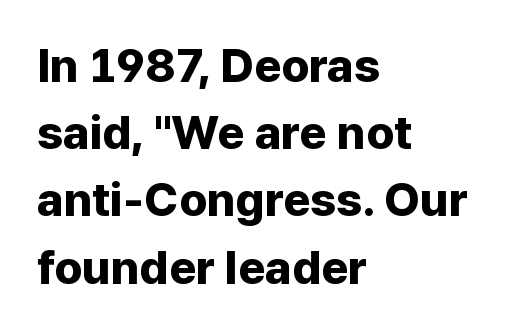
Q: Is the text bold? A: Yes.
Q: Is the text italic (slanted)? A: No, it is upright.
Q: Is the typeface a serif or a sans-serif typeface? A: Sans-serif.
Q: Is the text underlined? A: No.
Q: How is the paragraph aligned? A: Left-aligned.
Q: Is the spacing between letters normal or unusually wide? A: Normal.
Q: Is the spacing between lines tight, normal or loose? A: Normal.
Q: Width (condensed, normal, or wide)? A: Normal.
Q: Stroke contrast? A: Low.
Q: x-height? A: Medium.
Q: Monospaced? A: No.
